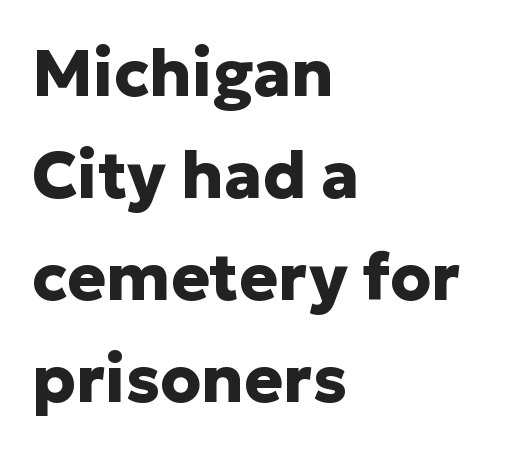
Q: Is the text bold? A: Yes.
Q: Is the text italic (slanted)? A: No, it is upright.
Q: Is the typeface a serif or a sans-serif typeface? A: Sans-serif.
Q: Is the text underlined? A: No.
Q: How is the paragraph aligned? A: Left-aligned.
Q: Is the spacing between letters normal or unusually wide? A: Normal.
Q: Is the spacing between lines tight, normal or loose? A: Normal.
Q: Width (condensed, normal, or wide)? A: Normal.
Q: Stroke contrast? A: Low.
Q: x-height? A: Medium.
Q: Monospaced? A: No.
